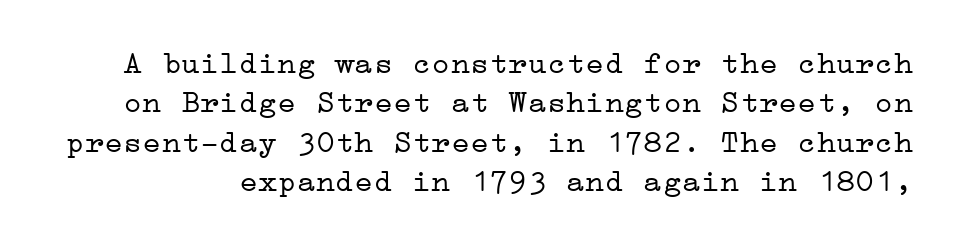
Compared with typical body copy, the letter spacing here is the same. Glance below the letters and you will spot only blank space. Font category for this specimen: serif. The face looks like a standard text weight, possibly lighter. Designer's note — italics off, roman on.
